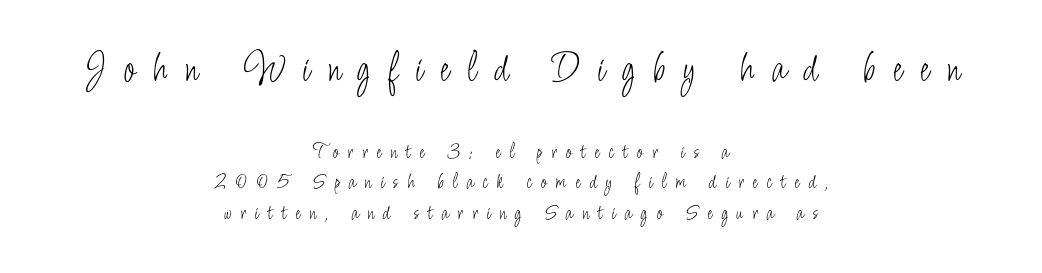
{"serif": "no", "bold": "no", "weight": "light", "width": "condensed", "stroke_contrast": "low", "x_height": "small", "monospaced": "no", "underline": "no", "align": "center", "line_spacing": "normal", "line_spacing_ratio": 1.4, "letter_spacing": "wide", "letter_spacing_em": 0.4, "larger_block": "first", "size_ratio": 1.95, "glyph_px": 43}
